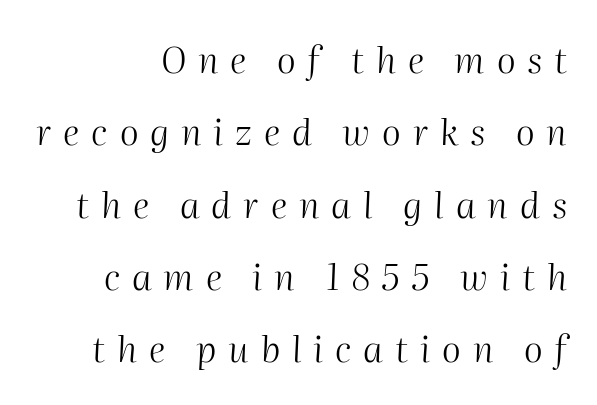
{"italic": "yes", "lean": "right", "slant_degrees": 2, "bold": "no", "weight": "light", "width": "normal", "stroke_contrast": "medium", "x_height": "medium", "monospaced": "no", "underline": "no", "line_spacing": "loose", "line_spacing_ratio": 2.01, "letter_spacing": "wide", "letter_spacing_em": 0.33, "glyph_px": 36}
